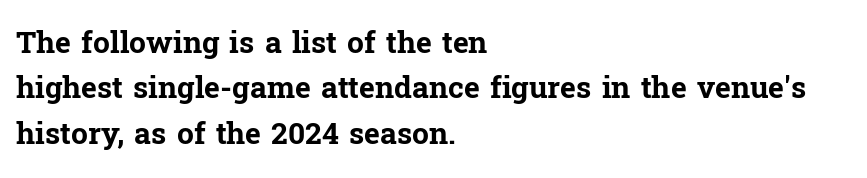
{"serif": "yes", "italic": "no", "bold": "yes", "weight": "bold", "width": "normal", "stroke_contrast": "low", "x_height": "medium", "monospaced": "no", "underline": "no", "align": "left", "line_spacing": "normal", "line_spacing_ratio": 1.51, "letter_spacing": "normal", "letter_spacing_em": 0.0, "glyph_px": 30}
